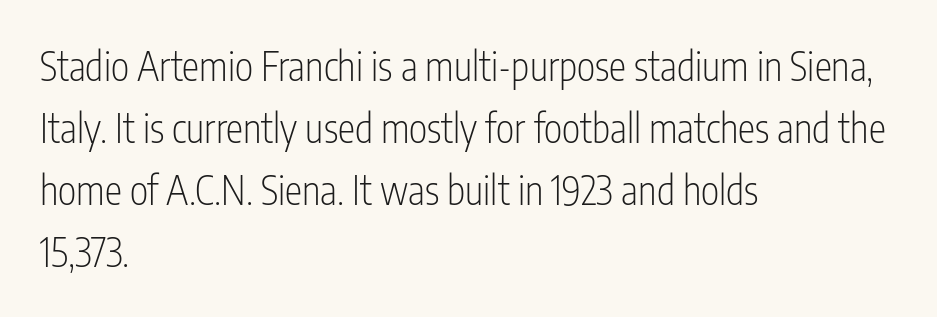
The image shows 39 px light, condensed sans-serif type, upright; set left-aligned, normal line spacing (1.59x), normal letter spacing, not underlined; low stroke contrast and a medium x-height.
